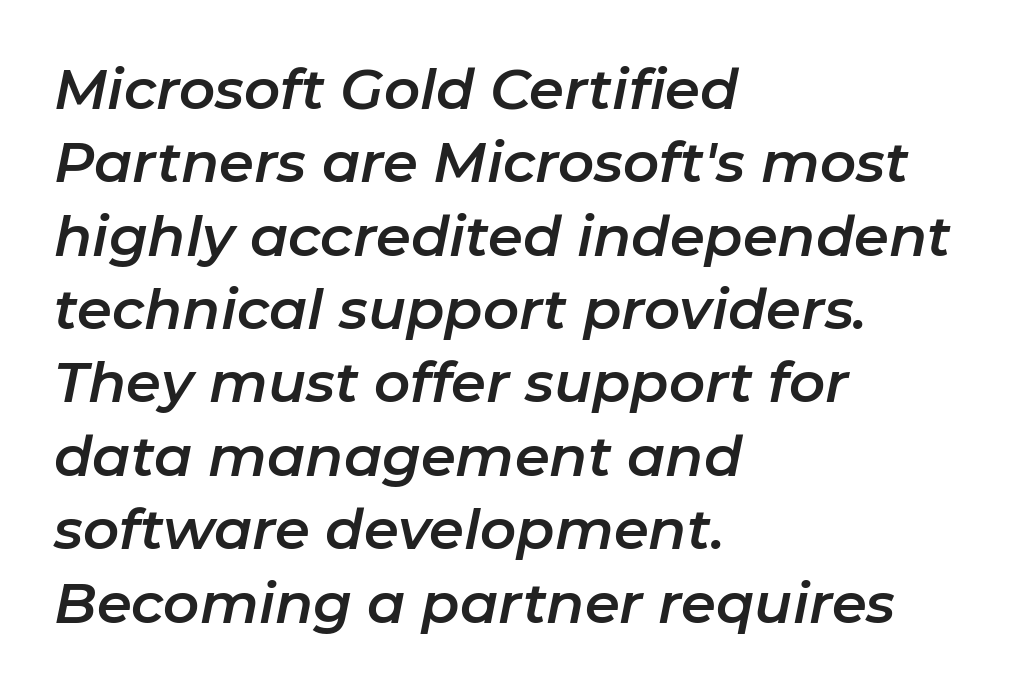
A clean baseline with only descenders dipping below it. The type is set solid horizontally, with unmodified tracking. The typesetter chose a ragged-right arrangement here. Regarding leading, the lines here are spaced in the standard way.
